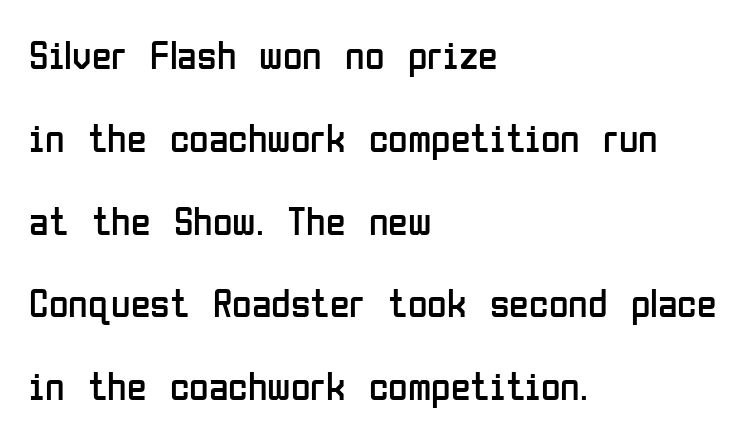
Q: Is the text bold? A: No.
Q: Is the text italic (slanted)? A: No, it is upright.
Q: Is the typeface a serif or a sans-serif typeface? A: Sans-serif.
Q: Is the text underlined? A: No.
Q: How is the paragraph aligned? A: Left-aligned.
Q: Is the spacing between letters normal or unusually wide? A: Normal.
Q: Is the spacing between lines tight, normal or loose? A: Loose.
Q: Width (condensed, normal, or wide)? A: Condensed.
Q: Stroke contrast? A: Low.
Q: x-height? A: Medium.
Q: Monospaced? A: No.
